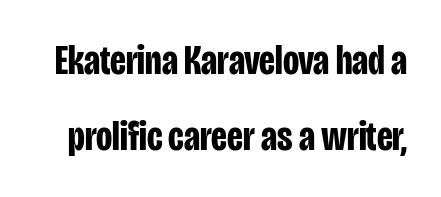
You could not count columns in this text — the font is proportionally spaced. A dark, heavy texture on the line: the type is bold. Here the glyphs are tracked normally, forming tight word shapes. Is there any slant? The stems are plumb.
